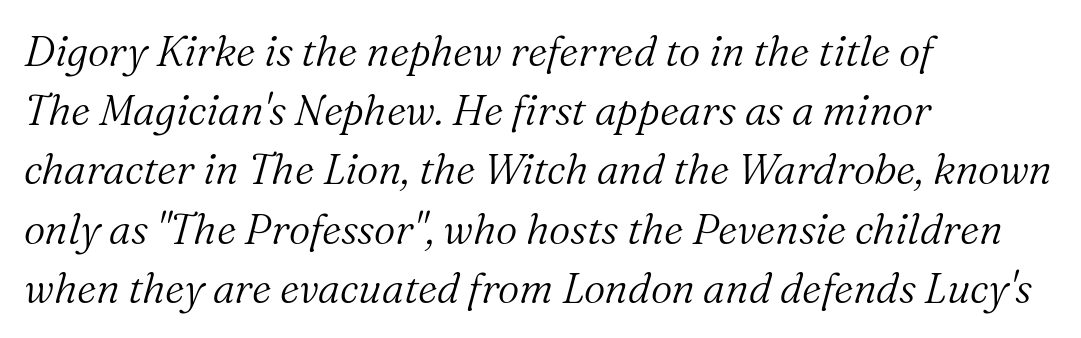
{"serif": "yes", "italic": "yes", "lean": "right", "slant_degrees": 16, "bold": "no", "weight": "light", "width": "normal", "stroke_contrast": "medium", "x_height": "medium", "monospaced": "no", "underline": "no", "align": "left", "line_spacing": "normal", "line_spacing_ratio": 1.41, "letter_spacing": "normal", "letter_spacing_em": 0.0, "glyph_px": 42}
